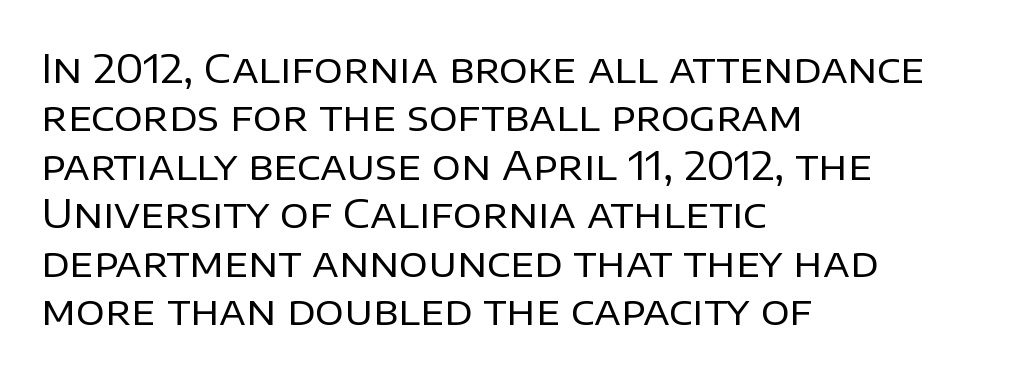
{"serif": "no", "italic": "no", "bold": "no", "weight": "regular", "width": "normal", "stroke_contrast": "low", "x_height": "large", "monospaced": "no", "underline": "no", "align": "left", "line_spacing_ratio": 1.21, "letter_spacing": "normal", "letter_spacing_em": 0.0, "glyph_px": 40}
